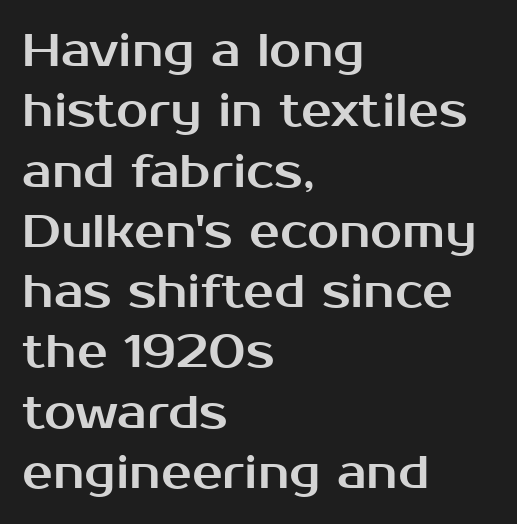
Q: Is the text italic (slanted)? A: No, it is upright.
Q: Is the typeface a serif or a sans-serif typeface? A: Sans-serif.
Q: Is the text underlined? A: No.
Q: How is the paragraph aligned? A: Left-aligned.
Q: Is the spacing between letters normal or unusually wide? A: Normal.
Q: Is the spacing between lines tight, normal or loose? A: Normal.
Q: Width (condensed, normal, or wide)? A: Normal.
Q: Stroke contrast? A: Medium.
Q: x-height? A: Medium.
Q: Monospaced? A: No.
